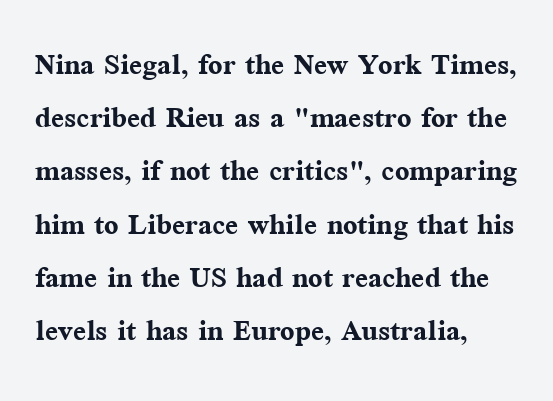
Compared with a centered layout, this one pins lines to the left instead. Note the varied advance widths — an 'i' is clearly narrower than an 'm'. The passage shown has conventional tracking throughout. Rows of type keep a routine distance in the vertical direction. Weight: bold. A bare baseline throughout the passage.
